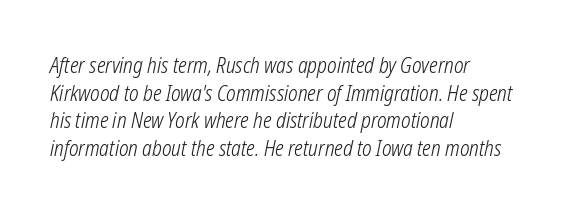
The image shows 21 px text type, italic (leaning right); set left-aligned, normal line spacing (1.32x), normal letter spacing, not underlined.
